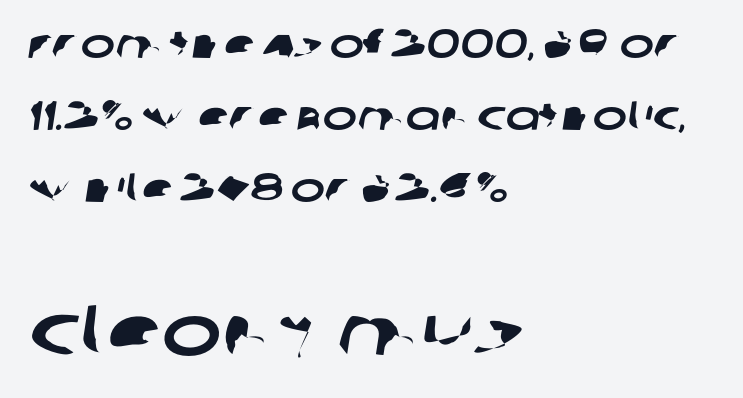
Q: Is the typeface a serif or a sans-serif typeface? A: Sans-serif.
Q: Is the text underlined? A: No.
Q: How is the paragraph aligned? A: Left-aligned.
Q: Is the spacing between letters normal or unusually wide? A: Normal.
Q: Which block of text is set in a larger size, the first (top) or the second (bottom)? A: The second (bottom) one.
Q: Width (condensed, normal, or wide)? A: Wide.
Q: Stroke contrast? A: Low.
Q: x-height? A: Large.
Q: Monospaced? A: No.
